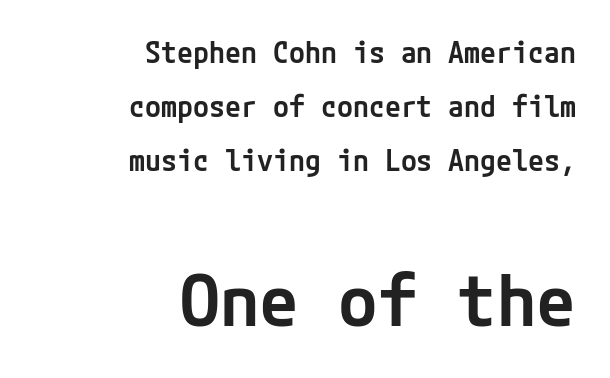
The image shows 72 px semibold sans-serif type, upright; set right-aligned, line spacing 1.87x, normal letter spacing, not underlined; the second (bottom) block is 2.48x larger; low stroke contrast and a medium x-height.
